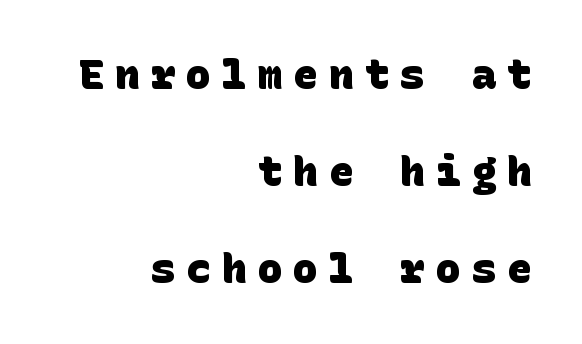
Q: Is the text bold? A: Yes.
Q: Is the typeface a serif or a sans-serif typeface? A: Sans-serif.
Q: Is the text underlined? A: No.
Q: How is the paragraph aligned? A: Right-aligned.
Q: Is the spacing between letters normal or unusually wide? A: Unusually wide.
Q: Is the spacing between lines tight, normal or loose? A: Loose.
Q: Width (condensed, normal, or wide)? A: Normal.
Q: Stroke contrast? A: Low.
Q: x-height? A: Large.
